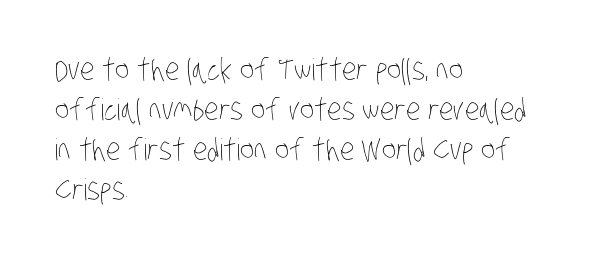
The image shows 30 px thin, condensed type; set left-aligned, normal line spacing (1.33x), normal letter spacing, not underlined; low stroke contrast and a large x-height.
